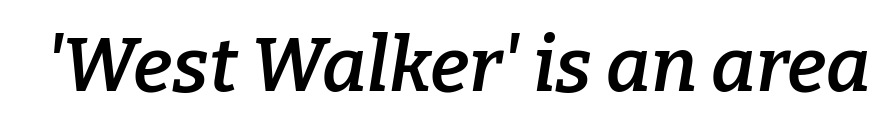
Q: Is the text bold? A: Semi-bold.
Q: Is the text italic (slanted)? A: Yes, it leans right by about 9 degrees.
Q: Is the typeface a serif or a sans-serif typeface? A: Serif.
Q: Is the text underlined? A: No.
Q: Is the spacing between letters normal or unusually wide? A: Normal.
Q: Width (condensed, normal, or wide)? A: Normal.
Q: Stroke contrast? A: Low.
Q: x-height? A: Medium.
Q: Monospaced? A: No.
